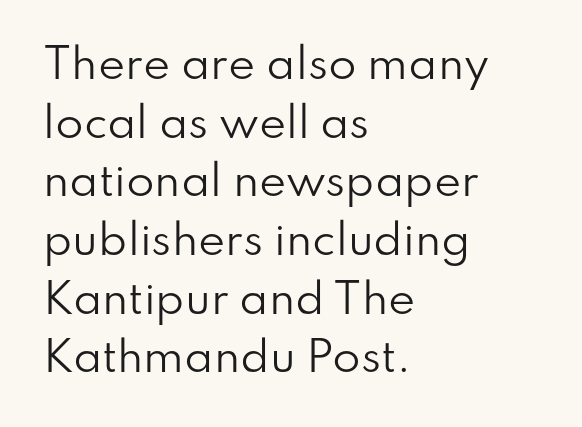
Unmarked baselines from the first word to the last. Typographically, this falls in the sans-serif category. Caption: face not bold, strokes unweighted. Varying glyph widths throughout — classic text-font behaviour. Ascenders rise straight up at ninety degrees. Standard letterfit; no display-style spreading of the glyphs.
